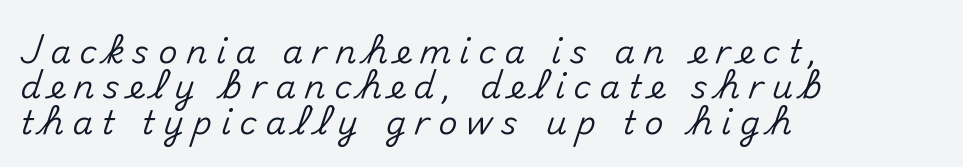
The image shows 33 px sans-serif type; set left-aligned, tight line spacing (1.07x), unusually wide letter spacing (+0.26 em), not underlined; medium stroke contrast and a small x-height.
